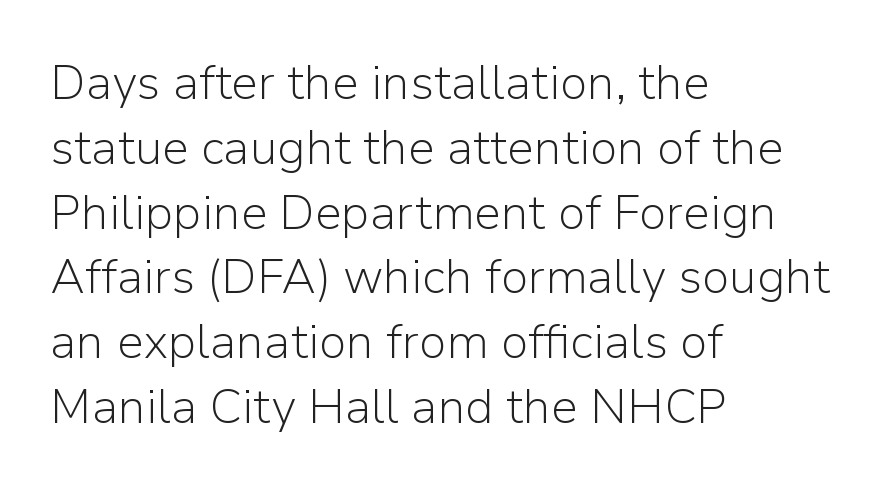
Are there feet on the stems? There aren't — it's a sans. The rendering uses a moderate line-height, typical for paragraphs. Posture: straight, roman, zero tilt. Does the copy run flush right? No — it runs flush left. The space directly below the letters is spotless. Is the letter spacing exaggerated? No — it looks like the ordinary default.
